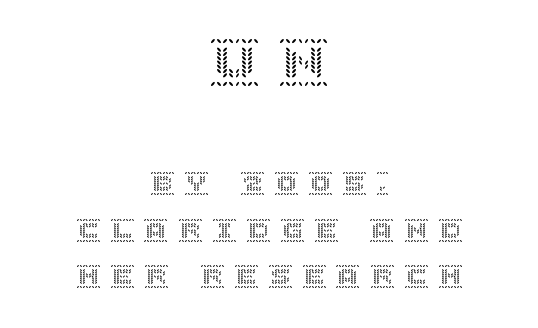
Q: Is the text italic (slanted)? A: No, it is upright.
Q: Is the text underlined? A: No.
Q: How is the paragraph aligned? A: Centered.
Q: Is the spacing between letters normal or unusually wide? A: Unusually wide.
Q: Is the spacing between lines tight, normal or loose? A: Loose.
Q: Which block of text is set in a larger size, the first (top) or the second (bottom)? A: The first (top) one.
Q: Width (condensed, normal, or wide)? A: Normal.
Q: x-height? A: Large.
